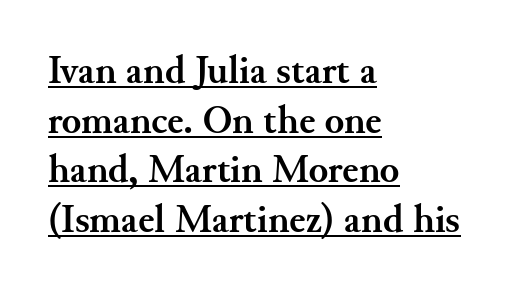
The image shows 40 px semibold serif type, upright; set left-aligned, line spacing 1.24x, normal letter spacing, underlined; medium stroke contrast and a small x-height.
